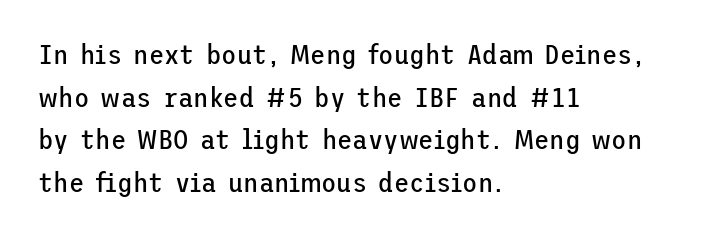
Underline: absent. Are there feet on the stems? There aren't — it's a sans. Short and long lines alike share a common starting point at left. Is the type heavy? It reads as light-to-regular instead. Is the letter spacing exaggerated? No — it looks like the ordinary default. It's the straight-up-and-down kind of type.
